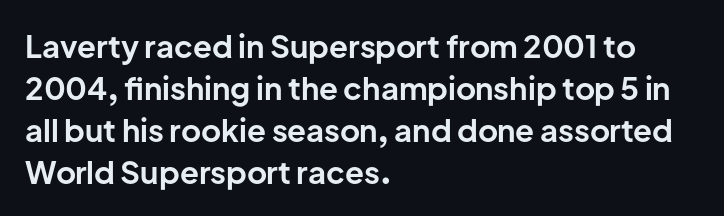
{"serif": "no", "italic": "no", "bold": "yes", "weight": "bold", "width": "normal", "stroke_contrast": "low", "x_height": "medium", "monospaced": "no", "underline": "no", "align": "left", "line_spacing": "normal", "line_spacing_ratio": 1.35, "letter_spacing": "normal", "letter_spacing_em": 0.0, "glyph_px": 31}
